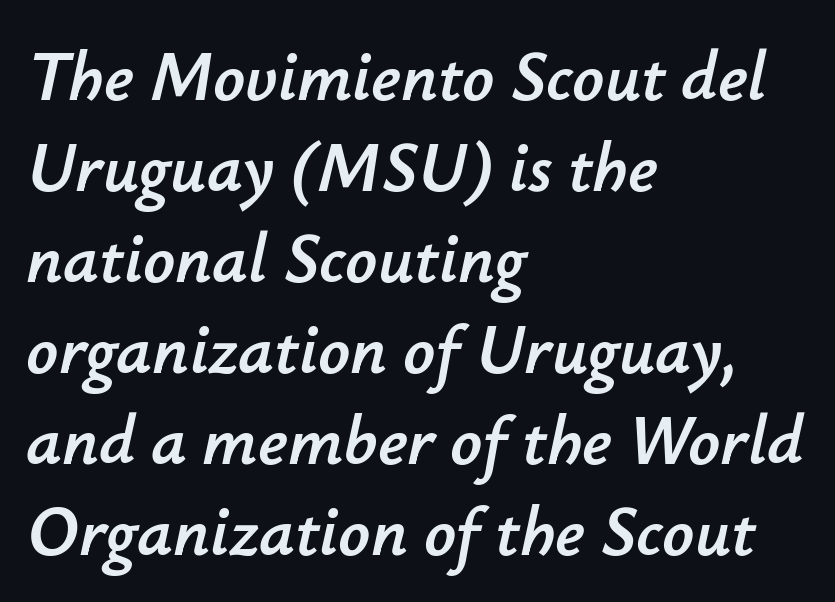
{"italic": "yes", "lean": "right", "slant_degrees": 12, "width": "normal", "stroke_contrast": "low", "x_height": "small", "monospaced": "no", "underline": "no", "align": "left", "line_spacing": "normal", "line_spacing_ratio": 1.3, "letter_spacing": "normal", "letter_spacing_em": 0.0, "glyph_px": 70}
